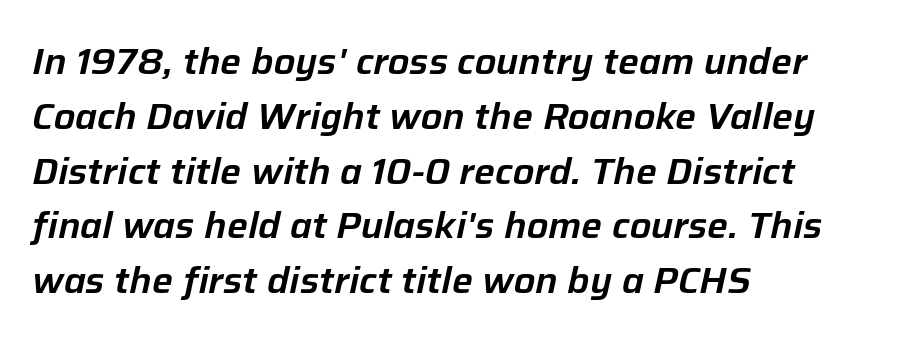
Q: Is the text italic (slanted)? A: Yes, it leans right by about 12 degrees.
Q: Is the text underlined? A: No.
Q: How is the paragraph aligned? A: Left-aligned.
Q: Is the spacing between letters normal or unusually wide? A: Normal.
Q: Is the spacing between lines tight, normal or loose? A: Normal.
Q: Width (condensed, normal, or wide)? A: Normal.
Q: Stroke contrast? A: Low.
Q: x-height? A: Medium.
Q: Monospaced? A: No.
